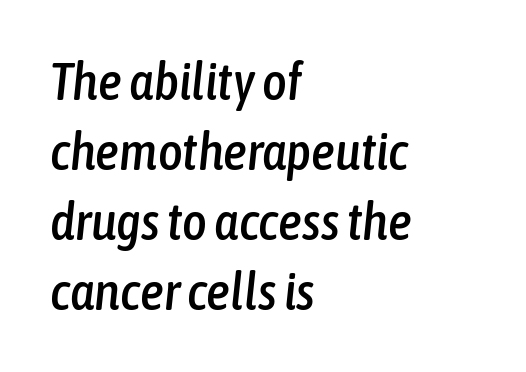
Each line starts at the same left margin while the right side varies. Note the varied advance widths — an 'i' is clearly narrower than an 'm'. A typesetter would mark this as italic. Unmarked baselines from the first word to the last. No extra tracking has been applied to these lines. Does the leading feel generous? No, just average.
